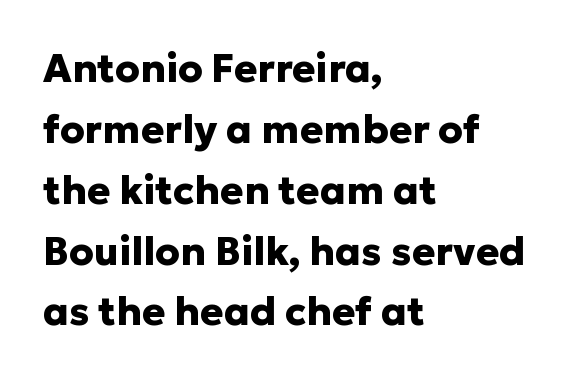
{"serif": "no", "italic": "no", "bold": "yes", "weight": "heavy", "width": "normal", "stroke_contrast": "low", "x_height": "medium", "monospaced": "no", "underline": "no", "align": "left", "line_spacing": "normal", "line_spacing_ratio": 1.56, "letter_spacing": "normal", "letter_spacing_em": 0.0, "glyph_px": 39}
